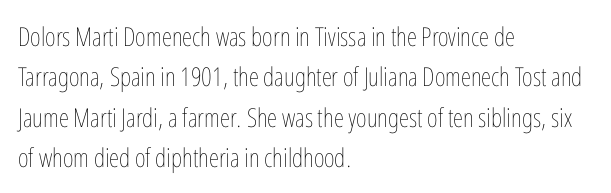
Q: Is the text bold? A: No.
Q: Is the text italic (slanted)? A: No, it is upright.
Q: Is the text underlined? A: No.
Q: How is the paragraph aligned? A: Left-aligned.
Q: Is the spacing between letters normal or unusually wide? A: Normal.
Q: Is the spacing between lines tight, normal or loose? A: Normal.
